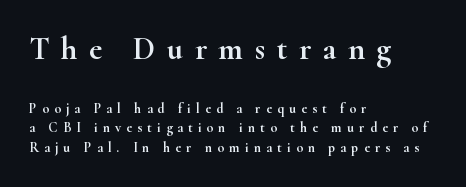
The more generous point size was reserved for the upper chunk. Normally led — the rows are evenly, conventionally spaced. Do the characters align in a grid? No, the font is proportional. The compositor pushed each line to the left boundary. A bare baseline throughout the passage.
